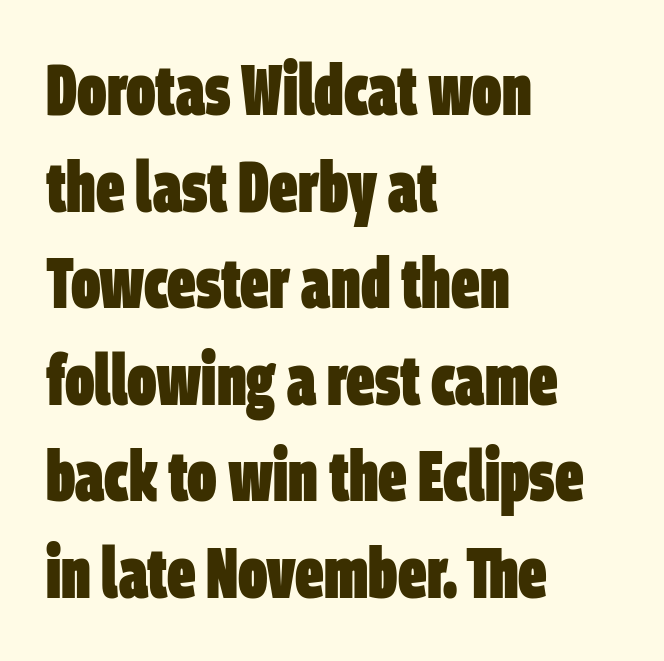
Check where the strokes stop: nothing finishes them off — pure sans. The line texture is even and compact thanks to regular tracking. These lines are set flush left with a ragged right edge. You could not count columns in this text — the font is proportionally spaced.
